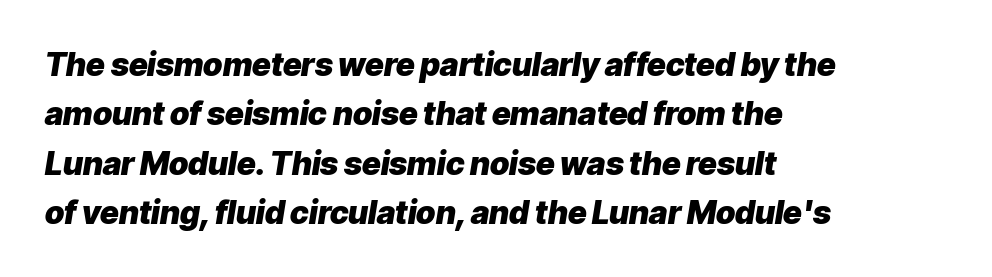
{"italic": "yes", "lean": "right", "slant_degrees": 9, "bold": "yes", "weight": "heavy", "width": "normal", "stroke_contrast": "low", "x_height": "medium", "monospaced": "no", "underline": "no", "align": "left", "line_spacing": "normal", "line_spacing_ratio": 1.54, "letter_spacing": "normal", "letter_spacing_em": 0.0, "glyph_px": 32}
